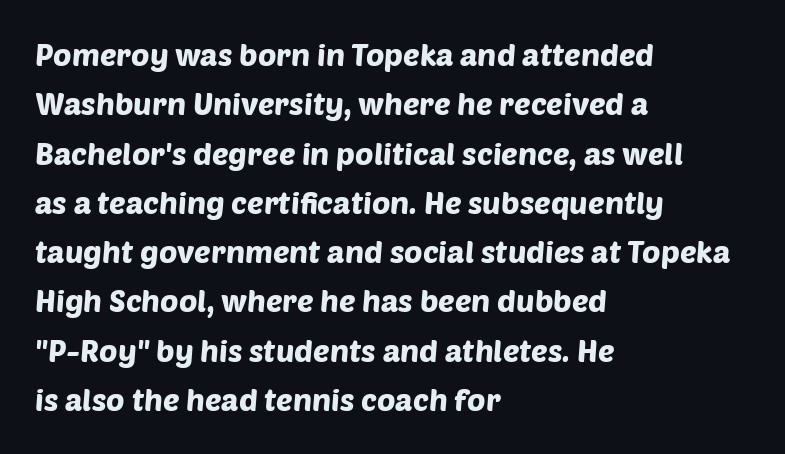
Q: Is the typeface a serif or a sans-serif typeface? A: Sans-serif.
Q: Is the text underlined? A: No.
Q: How is the paragraph aligned? A: Left-aligned.
Q: Is the spacing between letters normal or unusually wide? A: Normal.
Q: Is the spacing between lines tight, normal or loose? A: Normal.
Q: Width (condensed, normal, or wide)? A: Normal.
Q: Stroke contrast? A: Low.
Q: x-height? A: Large.
Q: Monospaced? A: No.
